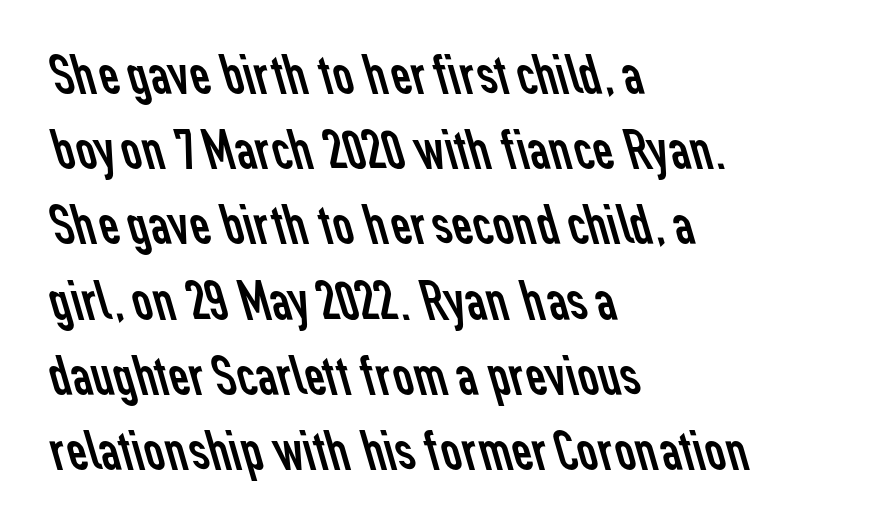
Do the characters align in a grid? No, the font is proportional. Summary of weight: not heavy and not bold. Check under the words: just untouched page. This rendering employs a face without finishing strokes, i.e., a sans-serif. This block has exactly the height ordinary leading produces.
